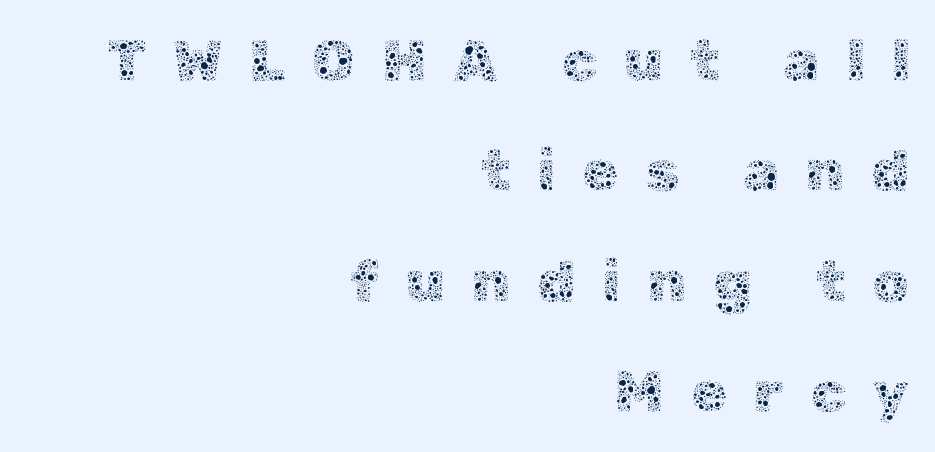
{"italic": "no", "bold": "no", "weight": "thin", "width": "normal", "x_height": "medium", "monospaced": "no", "underline": "no", "align": "right", "line_spacing_ratio": 1.87, "letter_spacing": "wide", "letter_spacing_em": 0.44, "glyph_px": 59}
